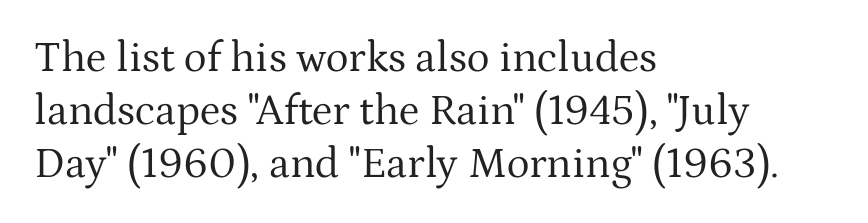
The image shows 43 px regular-weight serif type, upright; set left-aligned, line spacing 1.23x, normal letter spacing, not underlined; medium stroke contrast and a medium x-height.
